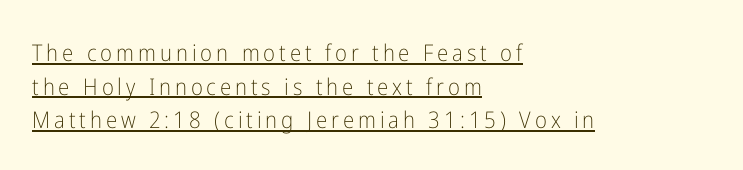
{"italic": "no", "bold": "no", "underline": "yes", "align": "left", "line_spacing": "normal", "line_spacing_ratio": 1.46, "glyph_px": 23}
